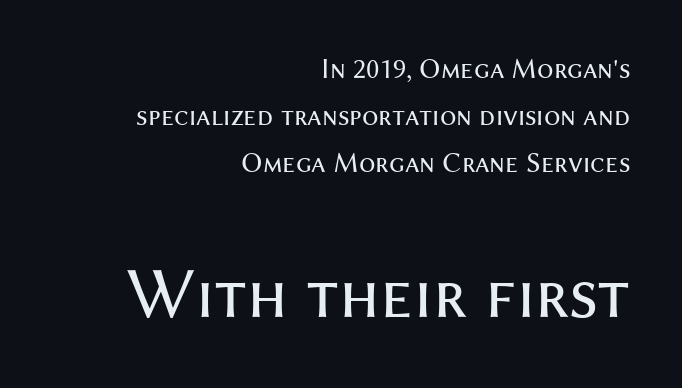
Q: Is the text bold? A: No.
Q: Is the text italic (slanted)? A: No, it is upright.
Q: Is the typeface a serif or a sans-serif typeface? A: Sans-serif.
Q: Is the text underlined? A: No.
Q: How is the paragraph aligned? A: Right-aligned.
Q: Is the spacing between letters normal or unusually wide? A: Normal.
Q: Is the spacing between lines tight, normal or loose? A: Normal.
Q: Which block of text is set in a larger size, the first (top) or the second (bottom)? A: The second (bottom) one.
Q: Width (condensed, normal, or wide)? A: Normal.
Q: Stroke contrast? A: Medium.
Q: x-height? A: Medium.
Q: Monospaced? A: No.
